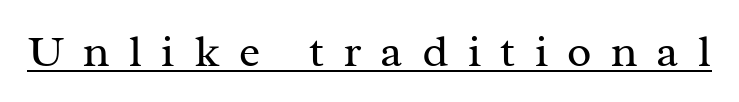
The image shows 45 px regular-weight serif type, upright; set unusually wide letter spacing (+0.43 em), underlined; medium stroke contrast and a medium x-height.
